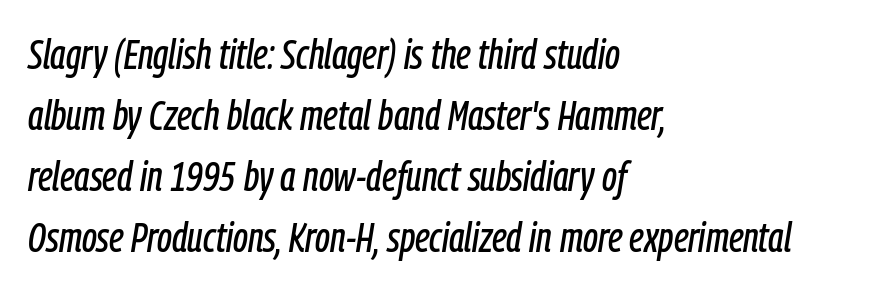
Standard letterfit; no display-style spreading of the glyphs. This sample has the flowing, uneven cadence of proportional lettering. Looking at the ascenders, they clearly lean. This sample is left-justified, so line endings fall wherever the words run out.
